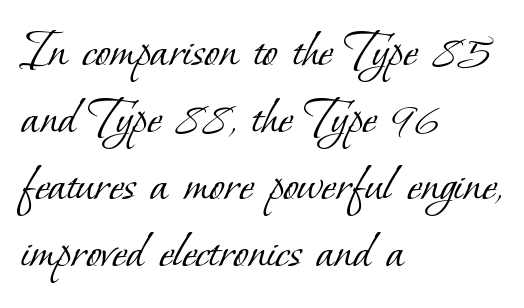
Is this a sans? No — the strokes have serifs. No extra tracking has been applied to these lines. This reads as an unemphasized weight, regular at the heaviest. A bare baseline throughout the passage. All the whitespace from short lines collects on the right.
